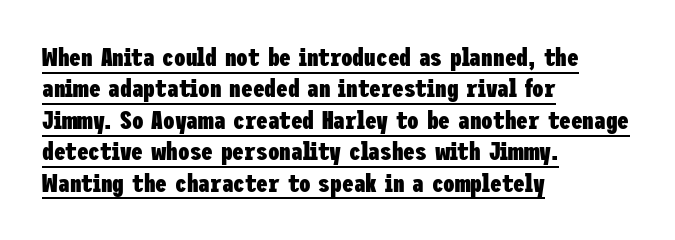
The image shows 26 px bold type, upright; set left-aligned, line spacing 1.21x, normal letter spacing, underlined.
